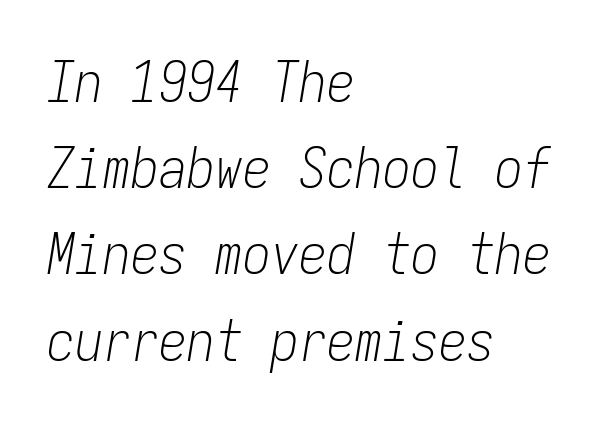
The image shows 56 px light, condensed type, italic (leaning right), monospaced; set left-aligned, normal line spacing (1.54x), normal letter spacing, not underlined; low stroke contrast and a medium x-height.
